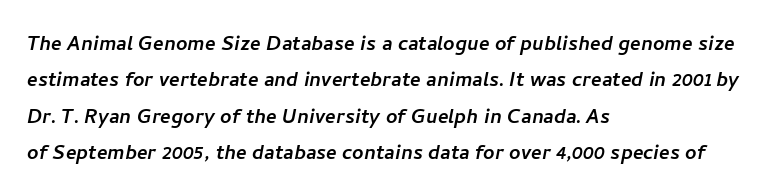
Q: Is the text underlined? A: No.
Q: How is the paragraph aligned? A: Left-aligned.
Q: Is the spacing between letters normal or unusually wide? A: Normal.
Q: Is the spacing between lines tight, normal or loose? A: Normal.
